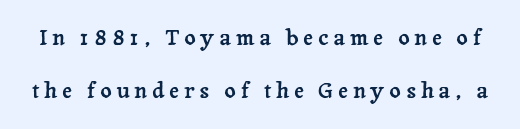
{"italic": "no", "underline": "no", "line_spacing": "loose", "line_spacing_ratio": 2.41, "letter_spacing": "wide", "letter_spacing_em": 0.22, "glyph_px": 22}
